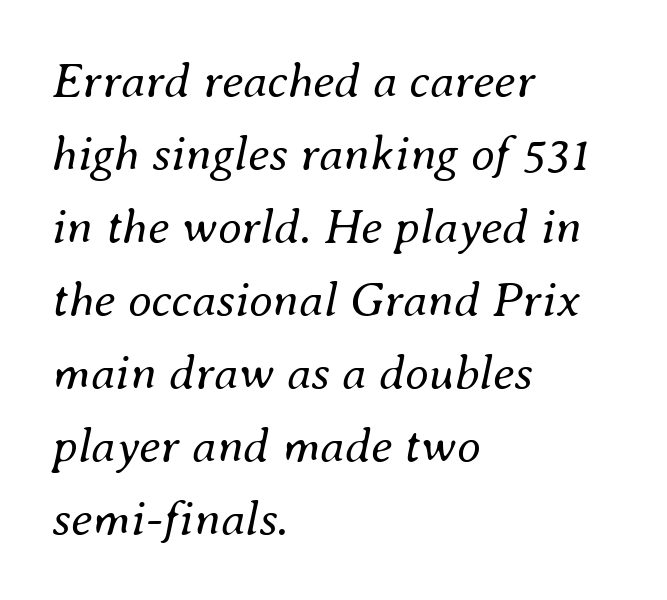
The image shows 49 px regular-weight type, italic (leaning right); set left-aligned, normal line spacing (1.49x), normal letter spacing, not underlined; medium stroke contrast and a small x-height.
